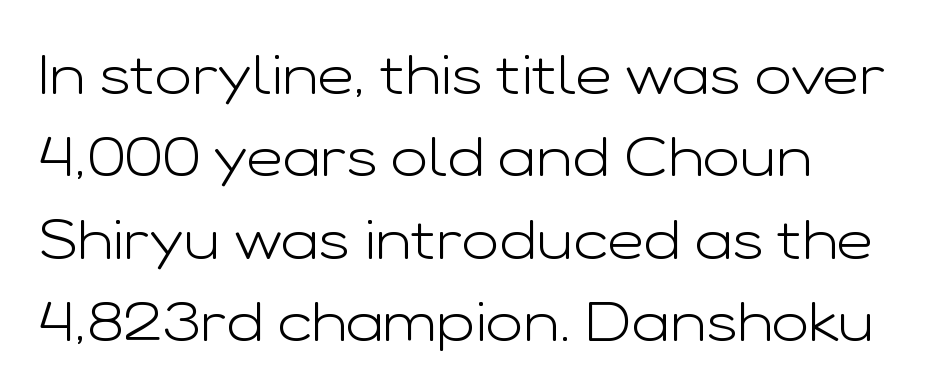
{"serif": "no", "italic": "no", "bold": "no", "weight": "light", "width": "wide", "stroke_contrast": "low", "x_height": "medium", "monospaced": "no", "underline": "no", "line_spacing": "normal", "line_spacing_ratio": 1.47, "letter_spacing": "normal", "letter_spacing_em": 0.0, "glyph_px": 56}
